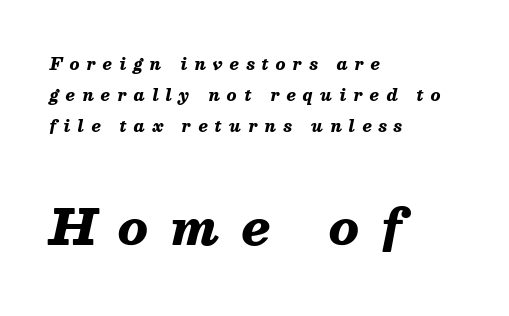
A typesetter would mark this as italic. Note the varied advance widths — an 'i' is clearly narrower than an 'm'. Which chunk is bigger? The second one — the bottom block dwarfs the top. Characters follow at a spacing far wider than the type designer built in.
